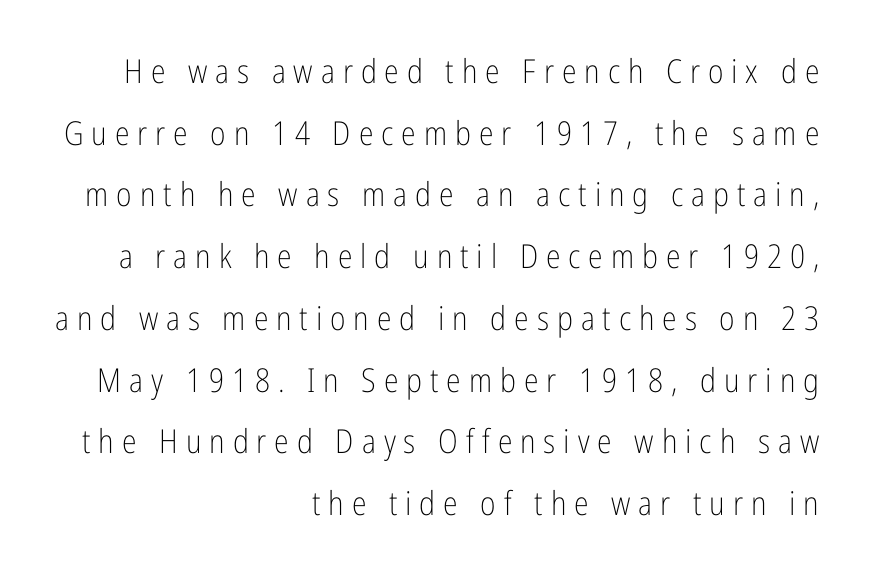
Q: Is the text bold? A: No.
Q: Is the text italic (slanted)? A: No, it is upright.
Q: Is the typeface a serif or a sans-serif typeface? A: Sans-serif.
Q: Is the text underlined? A: No.
Q: How is the paragraph aligned? A: Right-aligned.
Q: Is the spacing between letters normal or unusually wide? A: Unusually wide.
Q: Width (condensed, normal, or wide)? A: Condensed.
Q: Stroke contrast? A: Low.
Q: x-height? A: Medium.
Q: Monospaced? A: No.
